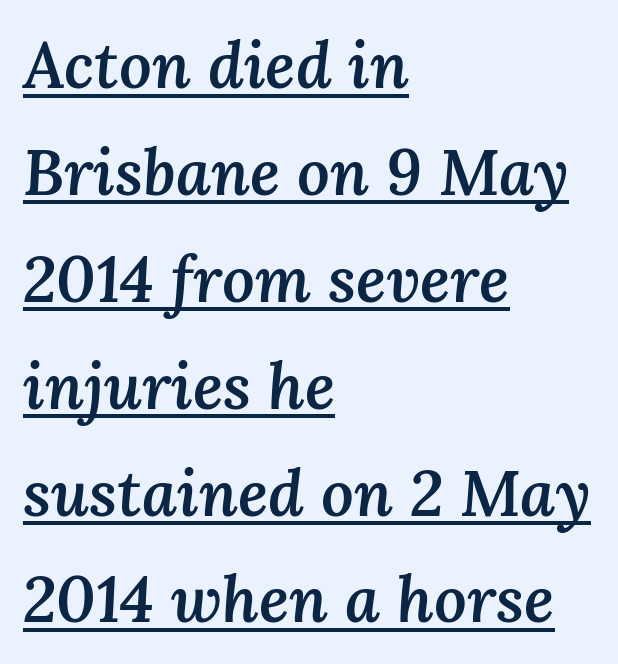
Bold? Not quite — semibold, heavier than regular but stopping short. Where is the straight margin? On the left. Honestly, the underline is the first thing you notice here. Is the type slanted? Yes — the strokes lean at a clear angle. Is this a fixed-width face? No — the glyphs have proportional, varying widths.
